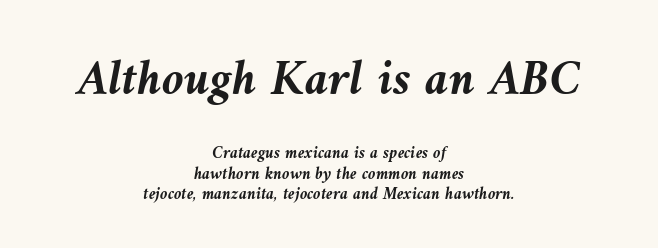
The image shows 50 px semibold type, italic (leaning left); set centered, line spacing 1.22x, normal letter spacing, not underlined; the first (top) block is 2.94x larger; medium stroke contrast and a medium x-height.
